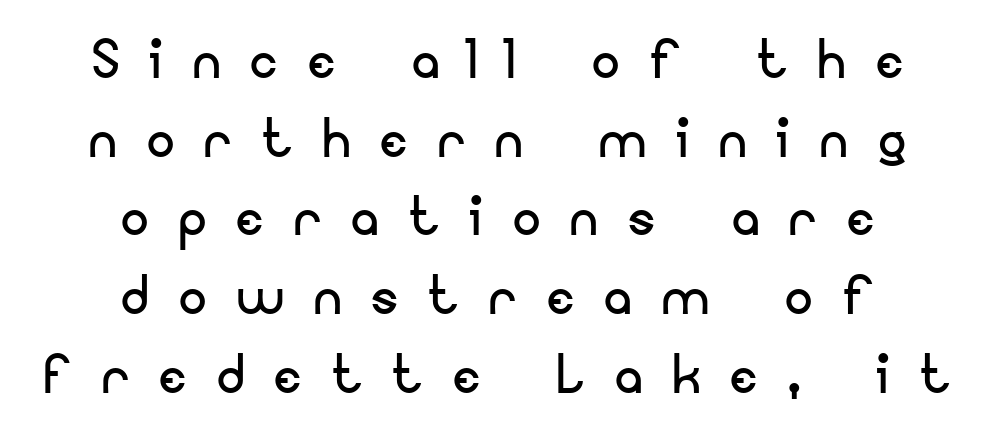
The image shows 69 px regular-weight sans-serif type, upright; set centered, tight line spacing (1.14x), unusually wide letter spacing (+0.44 em), not underlined; low stroke contrast and a small x-height.
